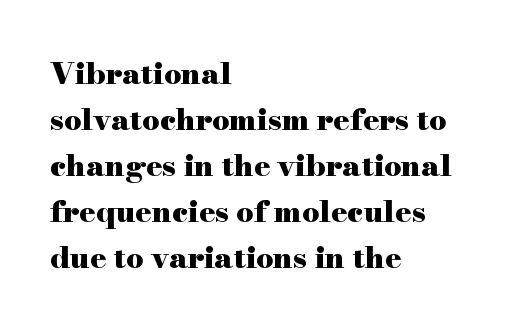
The gaps between neighbouring characters are ordinary and unremarkable. This sample uses a serif face. No word sits above an underline. Spacing verdict: proportional, widths tailored to each character.
